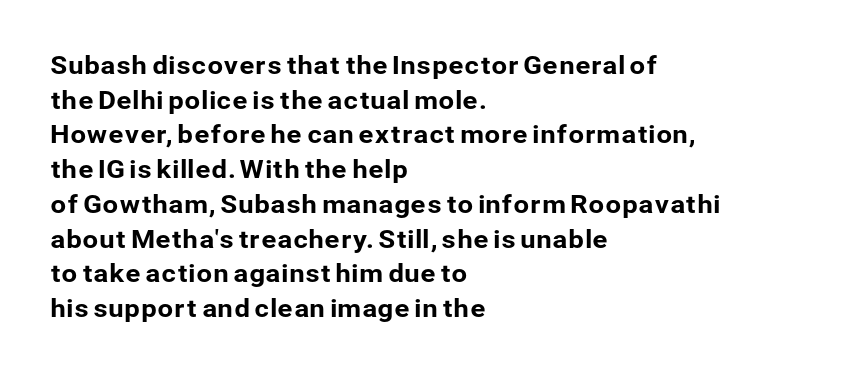
The image shows 25 px text type, upright; set left-aligned, normal line spacing (1.39x), normal letter spacing, not underlined.
